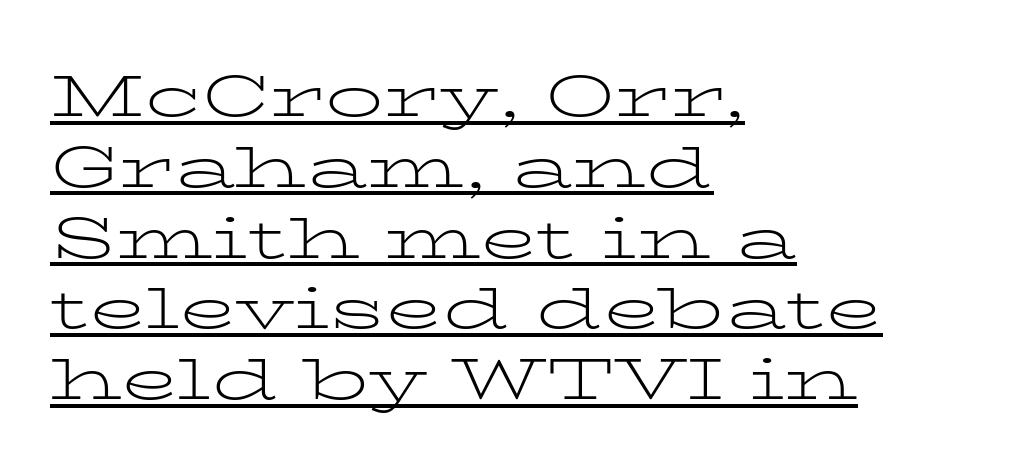
Casual observation: everything's shoved over to the left. Serif or sans? Serif — the stroke terminals have little feet. Do the letters lean? They stand straight. How are the letters spaced? Ordinarily, with no added tracking. Spacing verdict: proportional, widths tailored to each character. The string is rendered with underlining switched on.
